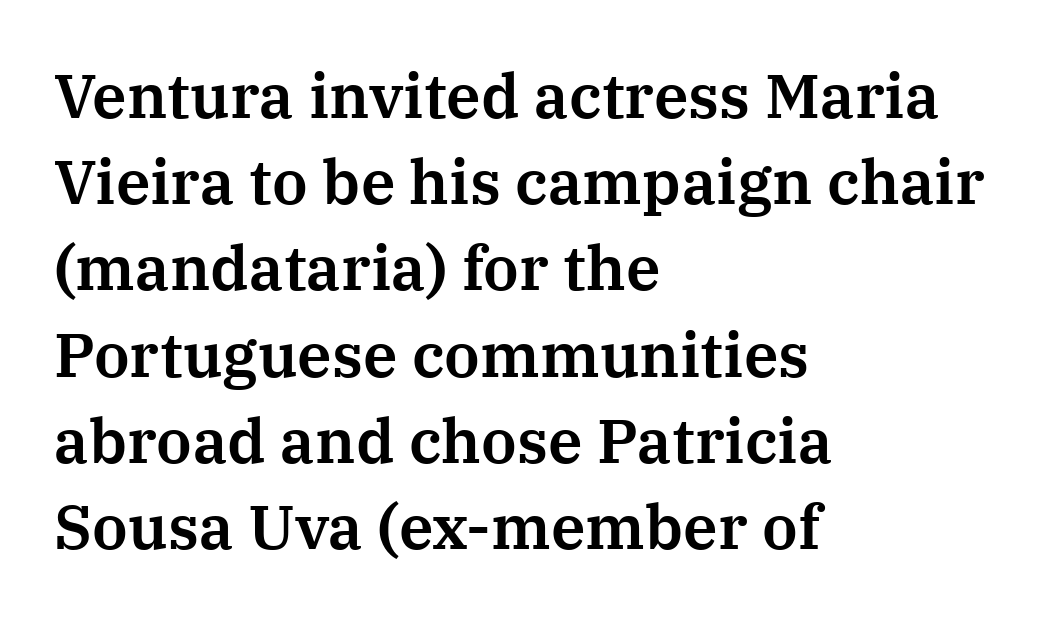
Q: Is the text italic (slanted)? A: No, it is upright.
Q: Is the typeface a serif or a sans-serif typeface? A: Serif.
Q: Is the text underlined? A: No.
Q: How is the paragraph aligned? A: Left-aligned.
Q: Is the spacing between letters normal or unusually wide? A: Normal.
Q: Is the spacing between lines tight, normal or loose? A: Normal.
Q: Width (condensed, normal, or wide)? A: Normal.
Q: Stroke contrast? A: Medium.
Q: x-height? A: Medium.
Q: Monospaced? A: No.
